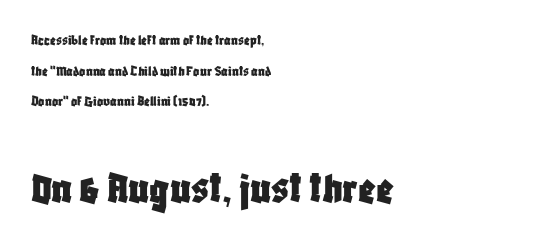
Bare-footed words on every line. The font's upright variant was chosen for this text. A typesetter would call this leading open, well beyond the default. If you squint, the bottom block still reads clearly — it's the larger of the two. Is this a fixed-width face? No — the glyphs have proportional, varying widths. The passage is arranged the way most books set body copy — flush left.
